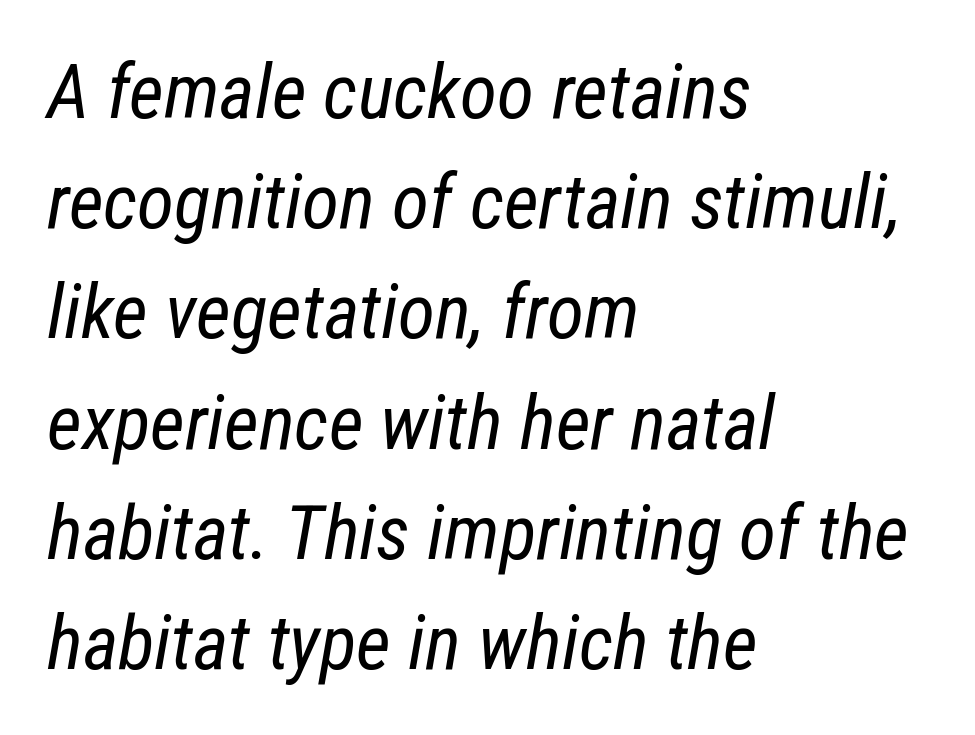
The image shows 76 px regular-weight, condensed type, italic (leaning right); set left-aligned, normal line spacing (1.45x), normal letter spacing, not underlined; low stroke contrast and a medium x-height.
